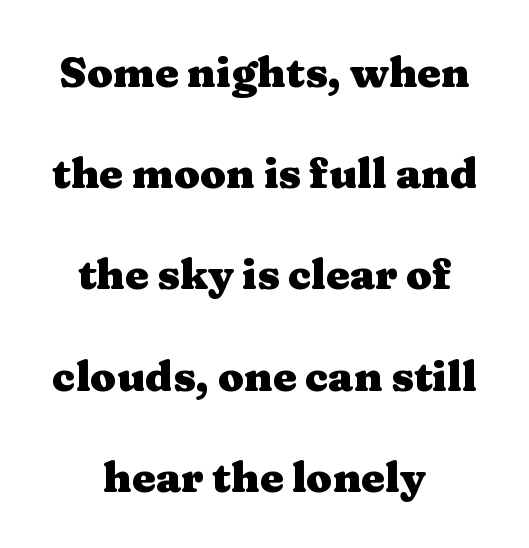
Q: Is the text bold? A: Yes.
Q: Is the text italic (slanted)? A: No, it is upright.
Q: Is the typeface a serif or a sans-serif typeface? A: Serif.
Q: Is the text underlined? A: No.
Q: How is the paragraph aligned? A: Centered.
Q: Is the spacing between letters normal or unusually wide? A: Normal.
Q: Is the spacing between lines tight, normal or loose? A: Loose.
Q: Width (condensed, normal, or wide)? A: Wide.
Q: Stroke contrast? A: Medium.
Q: x-height? A: Medium.
Q: Monospaced? A: No.
